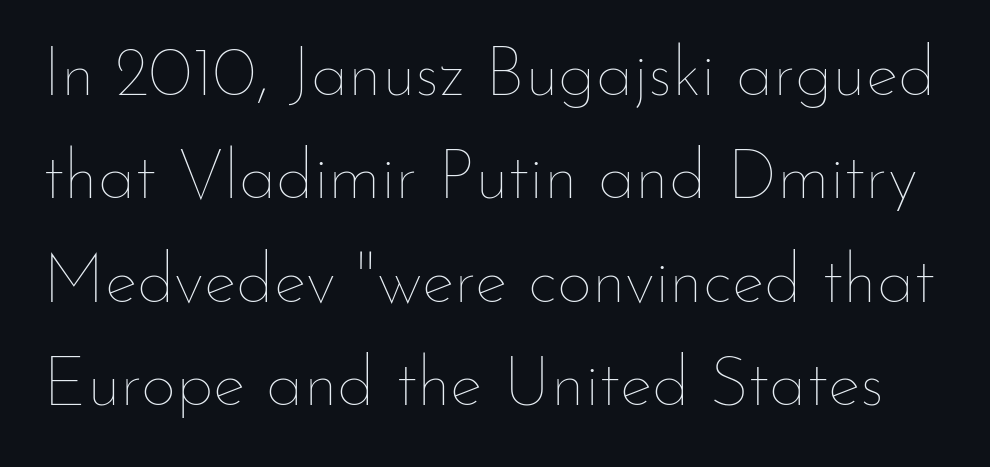
The image shows 69 px thin type, upright; set normal line spacing (1.5x), normal letter spacing, not underlined; low stroke contrast and a small x-height.
